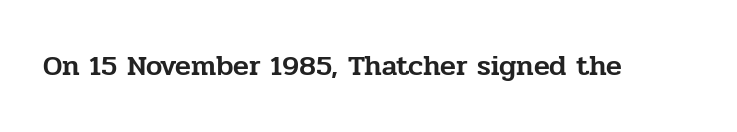
{"serif": "yes", "italic": "no", "width": "normal", "stroke_contrast": "low", "x_height": "medium", "monospaced": "no", "underline": "no", "letter_spacing": "normal", "letter_spacing_em": 0.0, "glyph_px": 29}
